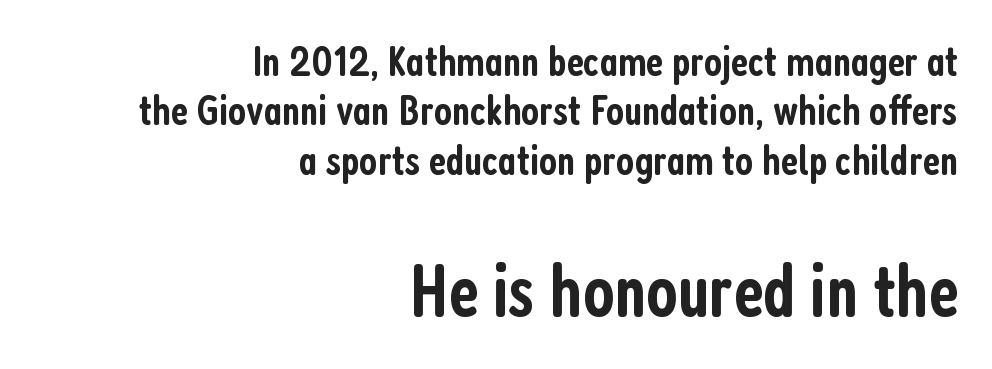
{"serif": "no", "italic": "no", "bold": "semi", "weight": "semibold", "width": "condensed", "stroke_contrast": "low", "x_height": "medium", "monospaced": "no", "underline": "no", "align": "right", "line_spacing": "tight", "line_spacing_ratio": 1.15, "letter_spacing": "normal", "letter_spacing_em": 0.0, "larger_block": "second", "size_ratio": 1.74, "glyph_px": 75}
